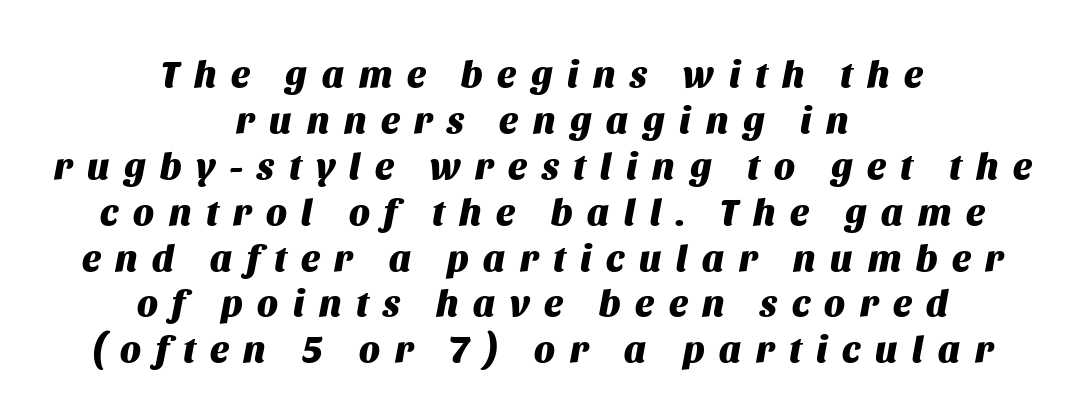
The image shows 37 px heavy type, italic (leaning right); set centered, line spacing 1.24x, unusually wide letter spacing (+0.4 em), not underlined; medium stroke contrast and a large x-height.
